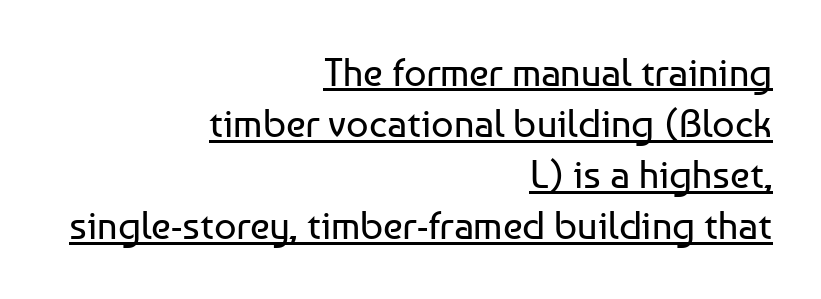
Q: Is the text bold? A: No.
Q: Is the text italic (slanted)? A: No, it is upright.
Q: Is the typeface a serif or a sans-serif typeface? A: Sans-serif.
Q: Is the text underlined? A: Yes.
Q: How is the paragraph aligned? A: Right-aligned.
Q: Is the spacing between letters normal or unusually wide? A: Normal.
Q: Is the spacing between lines tight, normal or loose? A: Normal.
Q: Width (condensed, normal, or wide)? A: Normal.
Q: Stroke contrast? A: Low.
Q: x-height? A: Medium.
Q: Monospaced? A: No.
